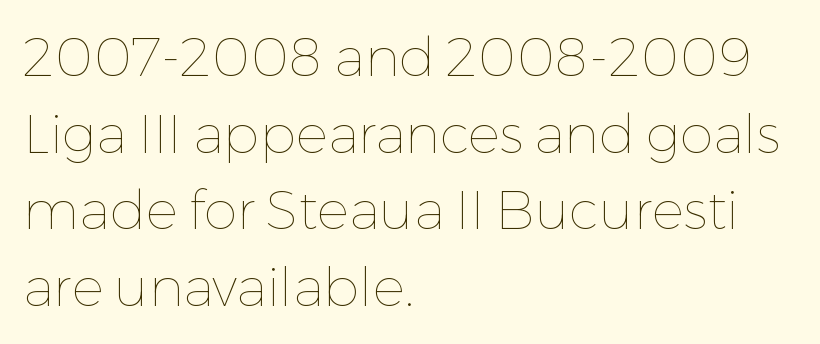
The image shows 54 px thin type, upright; set left-aligned, normal line spacing (1.42x), normal letter spacing, not underlined; low stroke contrast and a medium x-height.
